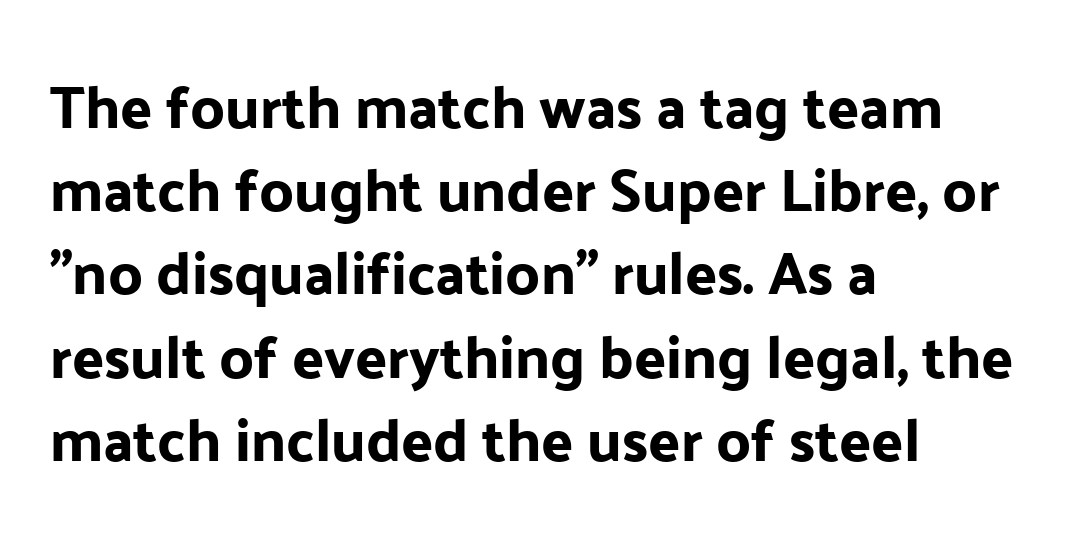
{"serif": "no", "italic": "no", "width": "normal", "stroke_contrast": "low", "x_height": "medium", "monospaced": "no", "underline": "no", "align": "left", "line_spacing": "normal", "line_spacing_ratio": 1.41, "letter_spacing": "normal", "letter_spacing_em": 0.0, "glyph_px": 59}
